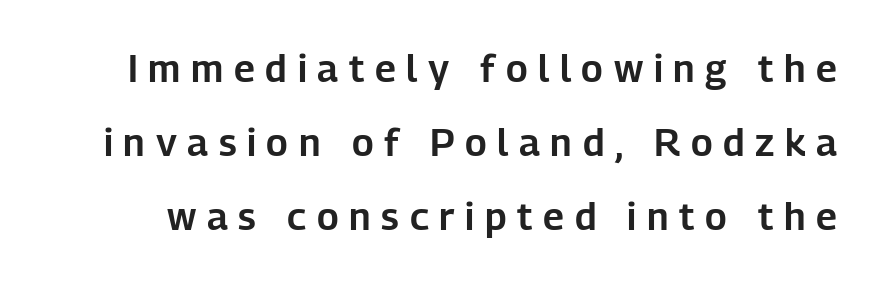
Q: Is the text italic (slanted)? A: No, it is upright.
Q: Is the typeface a serif or a sans-serif typeface? A: Sans-serif.
Q: Is the text underlined? A: No.
Q: Is the spacing between letters normal or unusually wide? A: Unusually wide.
Q: Is the spacing between lines tight, normal or loose? A: Loose.
Q: Width (condensed, normal, or wide)? A: Normal.
Q: Stroke contrast? A: Low.
Q: x-height? A: Medium.
Q: Monospaced? A: No.
